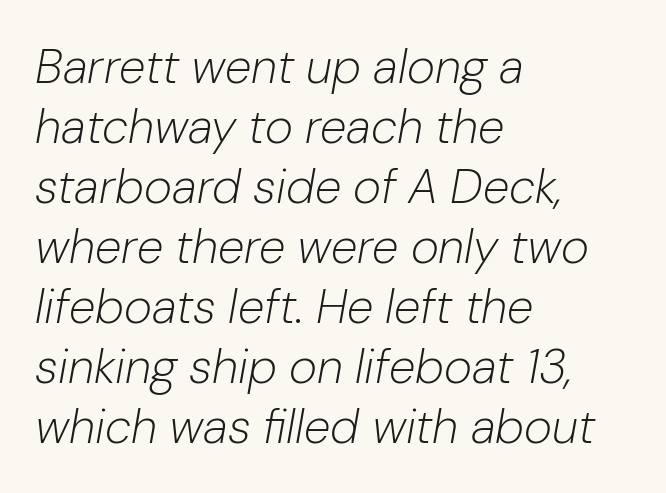
{"italic": "yes", "lean": "right", "slant_degrees": 10, "bold": "no", "weight": "light", "width": "normal", "stroke_contrast": "low", "x_height": "medium", "monospaced": "no", "underline": "no", "align": "left", "line_spacing": "normal", "line_spacing_ratio": 1.25, "letter_spacing": "normal", "letter_spacing_em": 0.0, "glyph_px": 48}
